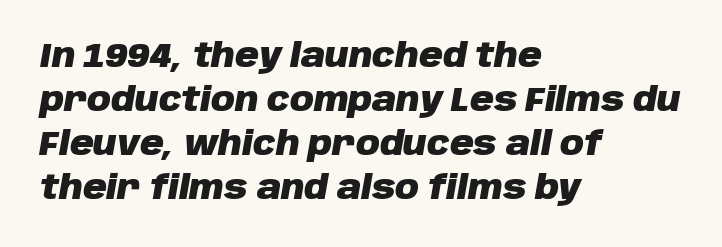
Q: Is the text bold? A: Yes.
Q: Is the text italic (slanted)? A: Yes, it leans right by about 10 degrees.
Q: Is the text underlined? A: No.
Q: How is the paragraph aligned? A: Left-aligned.
Q: Is the spacing between letters normal or unusually wide? A: Normal.
Q: Is the spacing between lines tight, normal or loose? A: Normal.
Q: Width (condensed, normal, or wide)? A: Normal.
Q: Stroke contrast? A: Low.
Q: x-height? A: Large.
Q: Monospaced? A: No.
